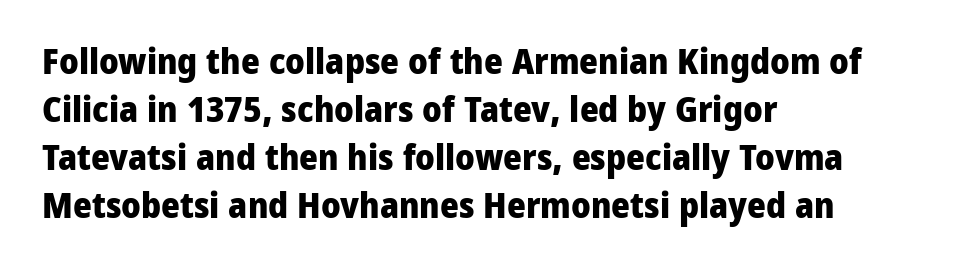
Q: Is the text bold? A: Yes.
Q: Is the text italic (slanted)? A: No, it is upright.
Q: Is the typeface a serif or a sans-serif typeface? A: Sans-serif.
Q: Is the text underlined? A: No.
Q: How is the paragraph aligned? A: Left-aligned.
Q: Is the spacing between letters normal or unusually wide? A: Normal.
Q: Is the spacing between lines tight, normal or loose? A: Normal.
Q: Width (condensed, normal, or wide)? A: Normal.
Q: Stroke contrast? A: Low.
Q: x-height? A: Medium.
Q: Monospaced? A: No.
